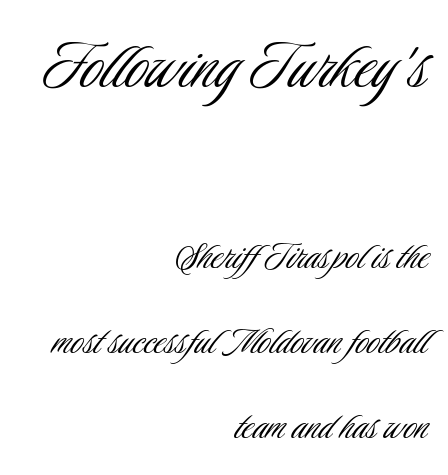
{"serif": "no", "bold": "no", "weight": "light", "width": "condensed", "stroke_contrast": "low", "x_height": "small", "monospaced": "no", "underline": "no", "align": "right", "line_spacing": "loose", "line_spacing_ratio": 1.93, "letter_spacing": "normal", "letter_spacing_em": 0.0, "larger_block": "first", "size_ratio": 1.75, "glyph_px": 77}
